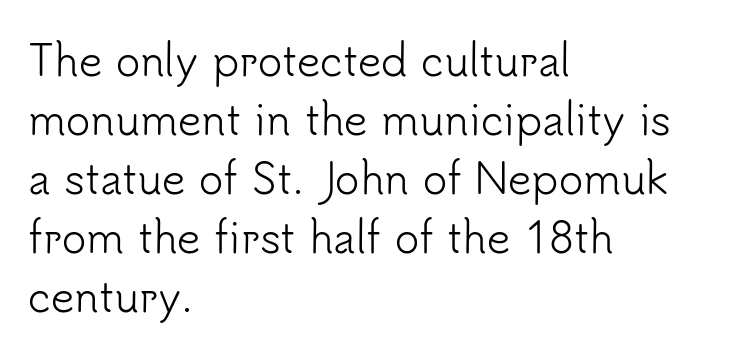
Q: Is the text bold? A: No.
Q: Is the text italic (slanted)? A: No, it is upright.
Q: Is the typeface a serif or a sans-serif typeface? A: Sans-serif.
Q: Is the text underlined? A: No.
Q: How is the paragraph aligned? A: Left-aligned.
Q: Is the spacing between letters normal or unusually wide? A: Normal.
Q: Is the spacing between lines tight, normal or loose? A: Normal.
Q: Width (condensed, normal, or wide)? A: Normal.
Q: Stroke contrast? A: Low.
Q: x-height? A: Small.
Q: Monospaced? A: No.
